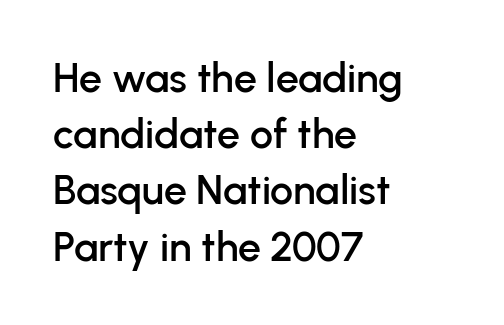
Type without underlining. Alignment: flush left. Observe the absence of serifs on each vertical stroke in this sample. Think of a printed novel: that variable character pitch is what you see here. How would I describe the line gaps? Plain and ordinary. This rendering leaves character spacing at its baseline value.
